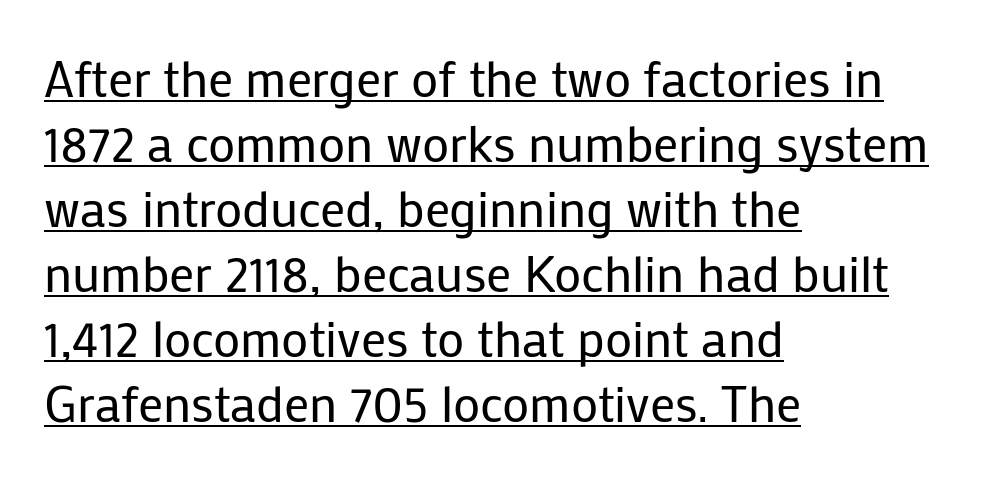
{"serif": "no", "italic": "no", "bold": "no", "weight": "regular", "width": "normal", "stroke_contrast": "low", "x_height": "medium", "monospaced": "no", "underline": "yes", "align": "left", "line_spacing": "normal", "line_spacing_ratio": 1.3, "letter_spacing": "normal", "letter_spacing_em": 0.0, "glyph_px": 50}
